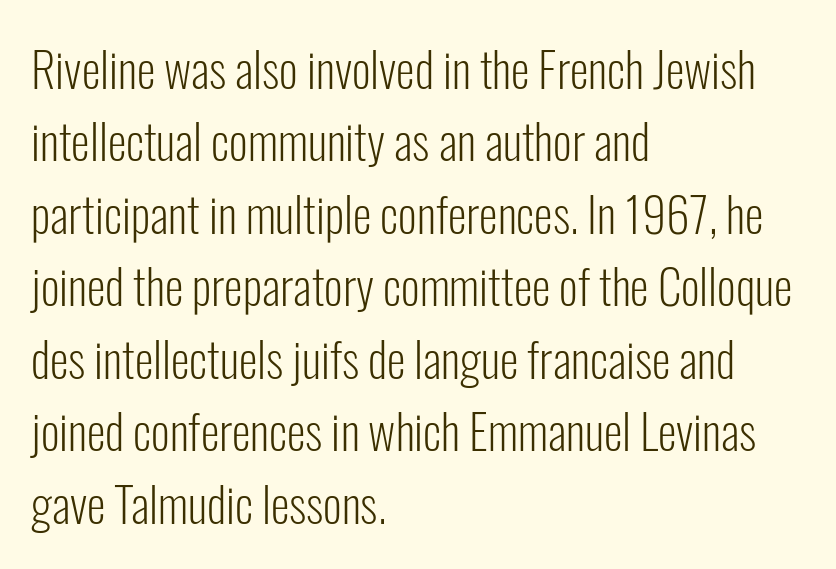
Q: Is the text bold? A: No.
Q: Is the text italic (slanted)? A: No, it is upright.
Q: Is the typeface a serif or a sans-serif typeface? A: Sans-serif.
Q: Is the text underlined? A: No.
Q: How is the paragraph aligned? A: Left-aligned.
Q: Is the spacing between letters normal or unusually wide? A: Normal.
Q: Is the spacing between lines tight, normal or loose? A: Normal.
Q: Width (condensed, normal, or wide)? A: Condensed.
Q: Stroke contrast? A: Low.
Q: x-height? A: Medium.
Q: Monospaced? A: No.
